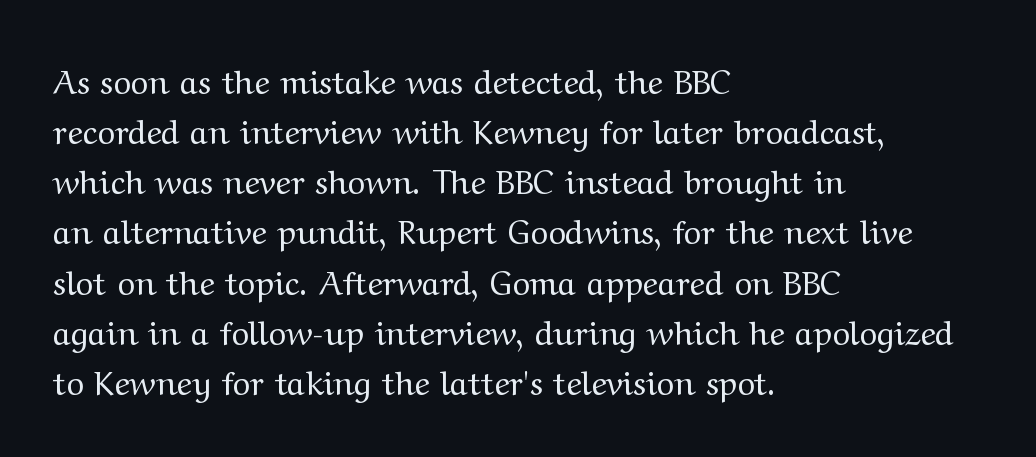
The image shows 33 px regular-weight, wide serif type, upright; set left-aligned, normal line spacing (1.52x), normal letter spacing, not underlined; medium stroke contrast and a medium x-height.
